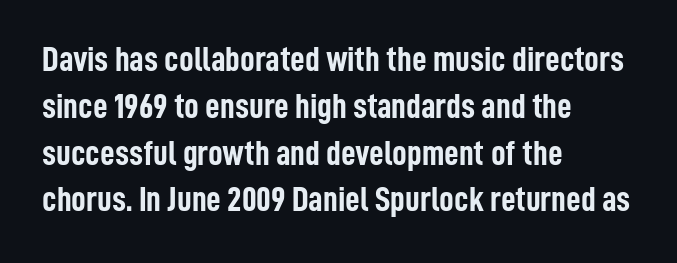
Q: Is the text bold? A: Yes.
Q: Is the text italic (slanted)? A: No, it is upright.
Q: Is the typeface a serif or a sans-serif typeface? A: Sans-serif.
Q: Is the text underlined? A: No.
Q: How is the paragraph aligned? A: Left-aligned.
Q: Is the spacing between letters normal or unusually wide? A: Normal.
Q: Is the spacing between lines tight, normal or loose? A: Normal.
Q: Width (condensed, normal, or wide)? A: Condensed.
Q: Stroke contrast? A: Low.
Q: x-height? A: Medium.
Q: Monospaced? A: No.
